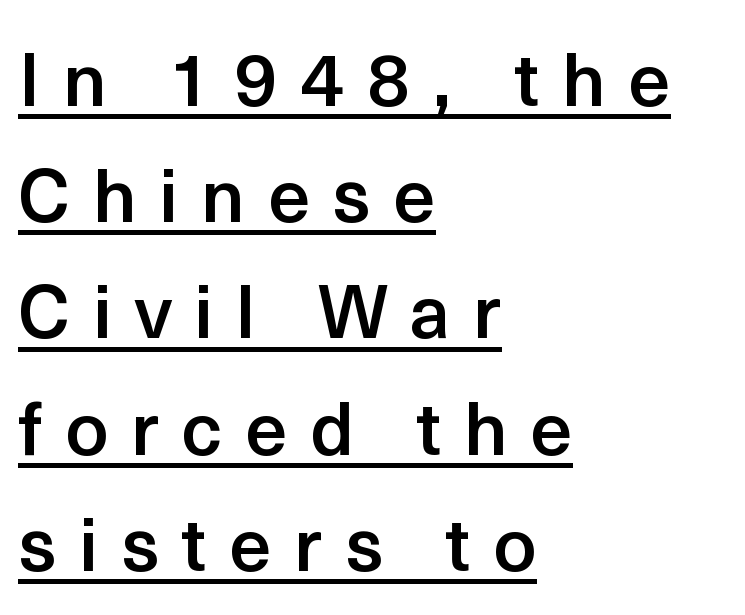
Q: Is the text bold? A: Semi-bold.
Q: Is the text italic (slanted)? A: No, it is upright.
Q: Is the typeface a serif or a sans-serif typeface? A: Sans-serif.
Q: Is the text underlined? A: Yes.
Q: How is the paragraph aligned? A: Left-aligned.
Q: Is the spacing between letters normal or unusually wide? A: Unusually wide.
Q: Is the spacing between lines tight, normal or loose? A: Normal.
Q: Width (condensed, normal, or wide)? A: Normal.
Q: x-height? A: Medium.
Q: Monospaced? A: No.
